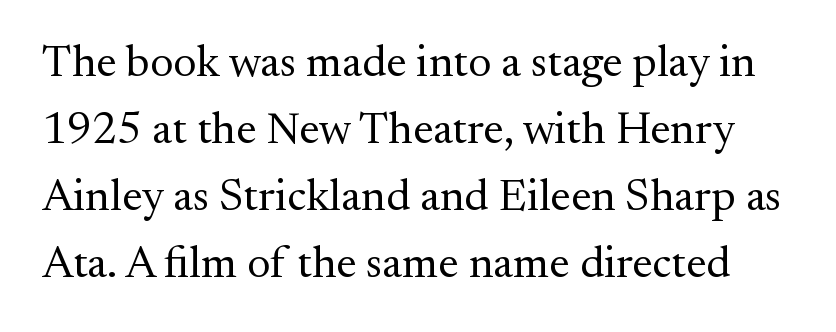
This is the regular roman posture of the typeface. Whoever set this chose a conventional vertical rhythm. Does the type have serifs? Yes, each stem ends in a small foot. There is no visible air inserted between adjacent glyphs.
